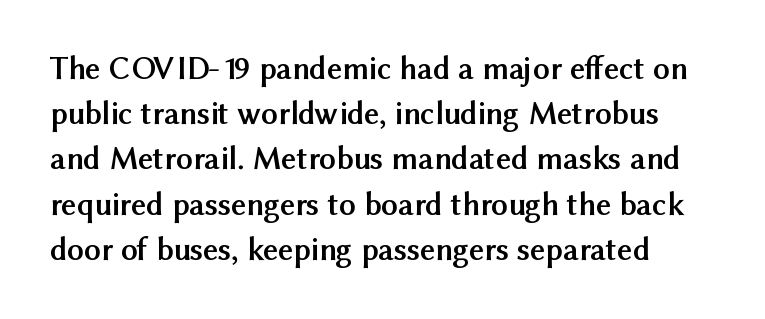
Quick note: underline off. The line-height multiplier appears to be the usual default. Notice how the passage keeps a crisp vertical edge on the left only. Is the letter spacing exaggerated? No — it looks like the ordinary default. Character widths vary here, with narrow letters taking less room than wide ones. Serif or sans? Sans — the stroke terminals are bare.
